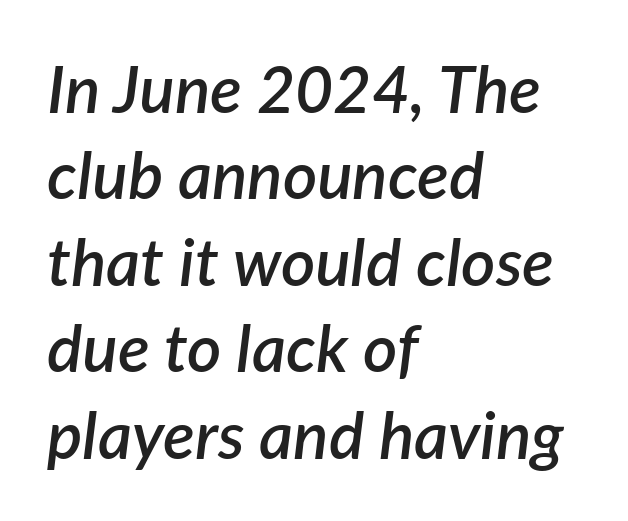
{"italic": "yes", "lean": "right", "slant_degrees": 7, "bold": "semi", "weight": "semibold", "width": "normal", "stroke_contrast": "low", "x_height": "medium", "monospaced": "no", "underline": "no", "align": "left", "line_spacing": "normal", "line_spacing_ratio": 1.31, "letter_spacing": "normal", "letter_spacing_em": 0.0, "glyph_px": 66}
